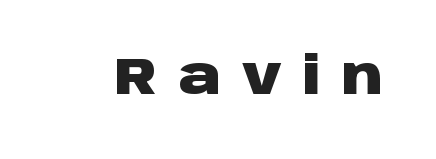
The glyphs in this specimen are sans serif. A dark, heavy texture on the line: the type is bold. Proportional: the letters do not fall into vertical columns. A typesetter would call this heavily tracked-out type. Each row of text sits above clean, open space. The specimen reads as upright at a glance.
